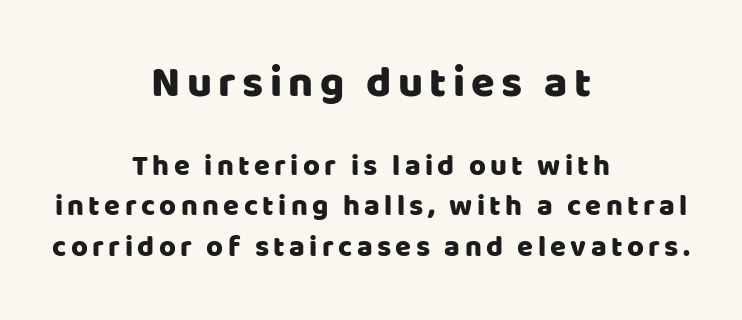
{"serif": "no", "italic": "no", "width": "normal", "stroke_contrast": "low", "x_height": "large", "monospaced": "no", "underline": "no", "align": "center", "line_spacing": "normal", "line_spacing_ratio": 1.4, "larger_block": "first", "size_ratio": 1.48, "glyph_px": 43}
